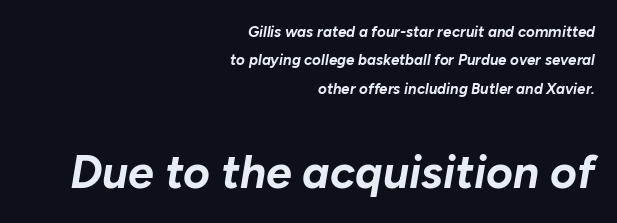
{"italic": "yes", "lean": "right", "slant_degrees": 10, "bold": "yes", "weight": "bold", "width": "normal", "stroke_contrast": "low", "x_height": "medium", "monospaced": "no", "underline": "no", "align": "right", "line_spacing": "loose", "line_spacing_ratio": 1.9, "letter_spacing": "normal", "letter_spacing_em": 0.0, "larger_block": "second", "size_ratio": 3.07, "glyph_px": 46}
